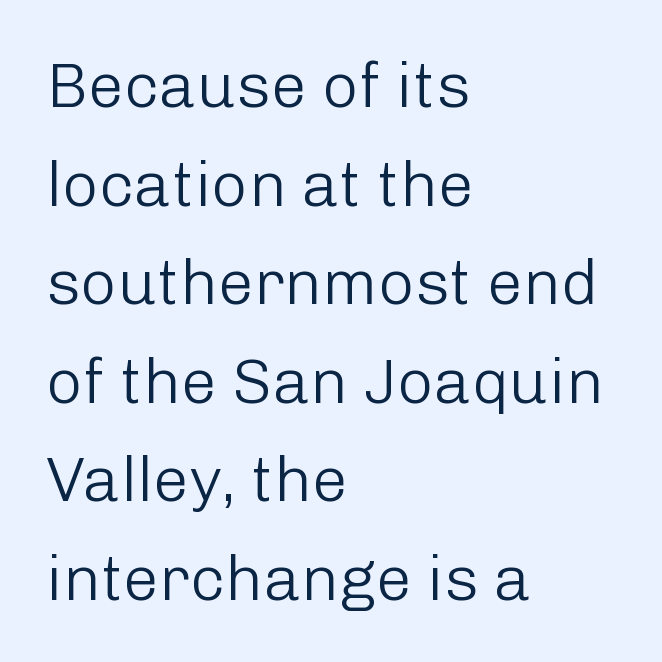
Q: Is the text bold? A: No.
Q: Is the text italic (slanted)? A: No, it is upright.
Q: Is the typeface a serif or a sans-serif typeface? A: Sans-serif.
Q: Is the text underlined? A: No.
Q: How is the paragraph aligned? A: Left-aligned.
Q: Is the spacing between letters normal or unusually wide? A: Normal.
Q: Is the spacing between lines tight, normal or loose? A: Normal.
Q: Width (condensed, normal, or wide)? A: Normal.
Q: Stroke contrast? A: Low.
Q: x-height? A: Medium.
Q: Monospaced? A: No.
